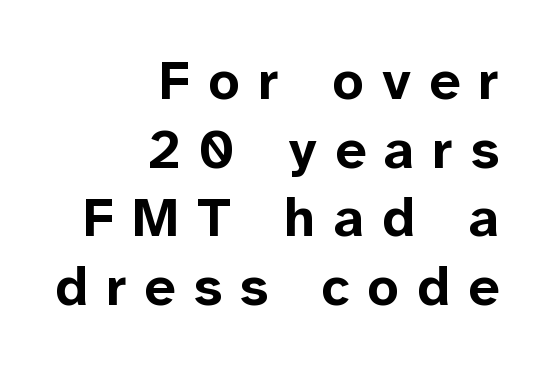
{"serif": "no", "italic": "no", "bold": "yes", "weight": "bold", "width": "normal", "stroke_contrast": "low", "x_height": "medium", "monospaced": "no", "underline": "no", "align": "right", "line_spacing": "normal", "line_spacing_ratio": 1.25, "letter_spacing": "wide", "letter_spacing_em": 0.33, "glyph_px": 55}
